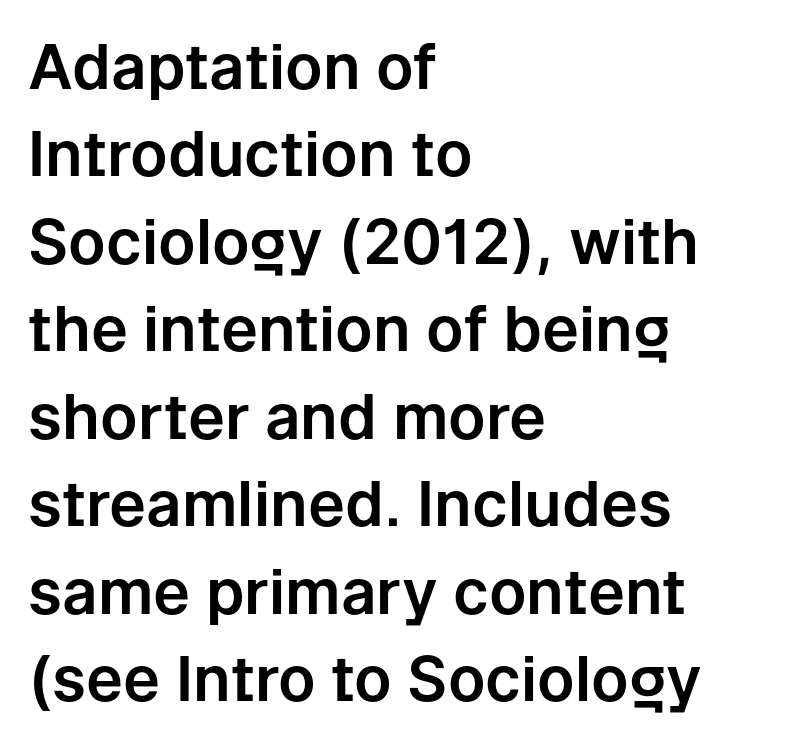
Q: Is the text italic (slanted)? A: No, it is upright.
Q: Is the typeface a serif or a sans-serif typeface? A: Sans-serif.
Q: Is the text underlined? A: No.
Q: How is the paragraph aligned? A: Left-aligned.
Q: Is the spacing between letters normal or unusually wide? A: Normal.
Q: Is the spacing between lines tight, normal or loose? A: Normal.
Q: Width (condensed, normal, or wide)? A: Normal.
Q: Stroke contrast? A: Low.
Q: x-height? A: Medium.
Q: Monospaced? A: No.
